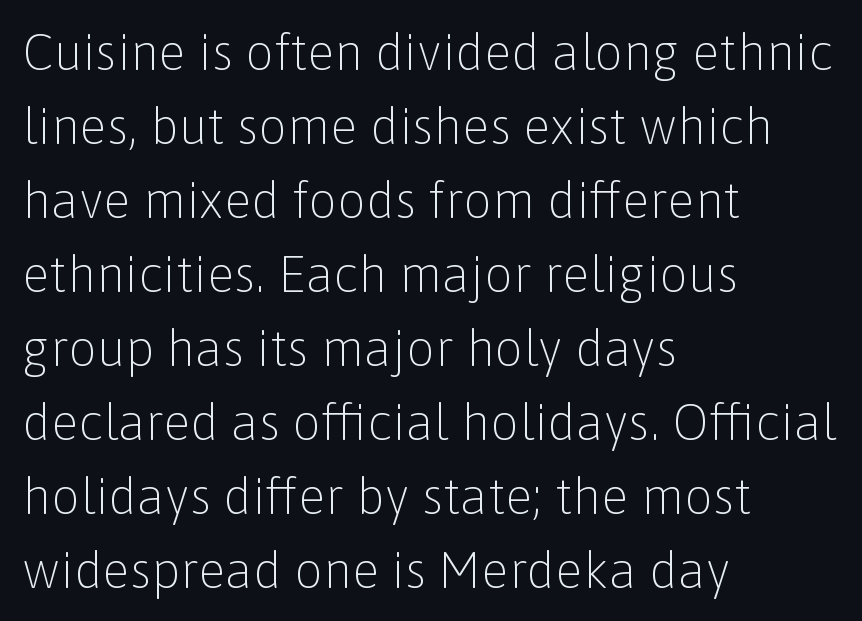
The image shows 51 px light sans-serif type, upright; set left-aligned, normal line spacing (1.45x), normal letter spacing, not underlined; low stroke contrast and a medium x-height.
